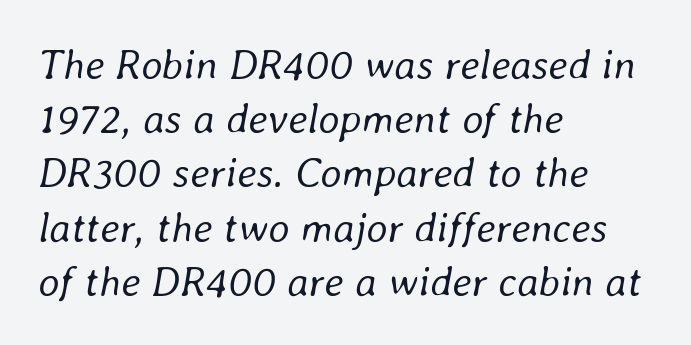
Q: Is the text bold? A: No.
Q: Is the text italic (slanted)? A: Yes, it leans right by about 8 degrees.
Q: Is the text underlined? A: No.
Q: How is the paragraph aligned? A: Left-aligned.
Q: Is the spacing between letters normal or unusually wide? A: Normal.
Q: Is the spacing between lines tight, normal or loose? A: Normal.
Q: Width (condensed, normal, or wide)? A: Normal.
Q: Stroke contrast? A: Low.
Q: x-height? A: Medium.
Q: Monospaced? A: No.
